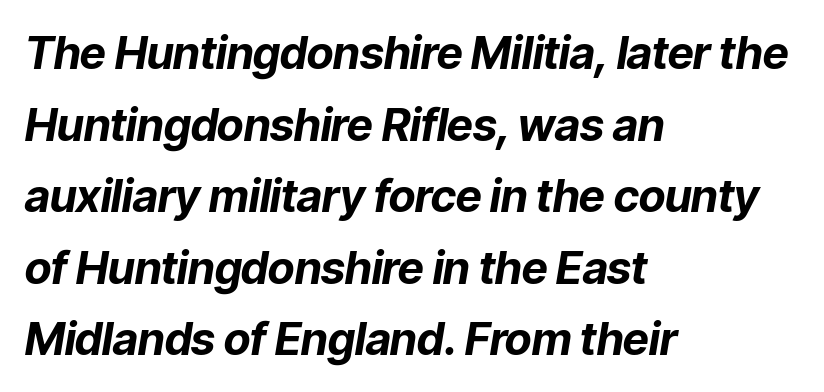
Words float on clear page, feet unadorned. I'd describe the lettering as bold — thick and assertive. Teacher's note: observe the even left margin — that is flush-left alignment. This block has exactly the height ordinary leading produces. Nothing unusual about the tracking: characters are spaced as the font intends.
